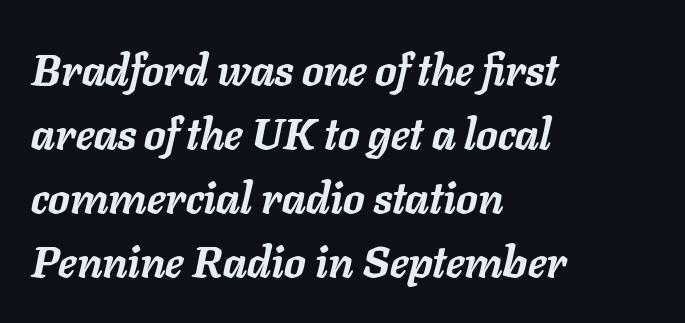
Lines of text with bare space underneath. Vertically, the passage feels balanced, rows spaced as you'd expect. Caption: multi-line text, flush left, ragged right. The glyphs have the mass of a bold cut. Between one letter and the next there's only the usual sliver of space. Note the varied advance widths — an 'i' is clearly narrower than an 'm'.
